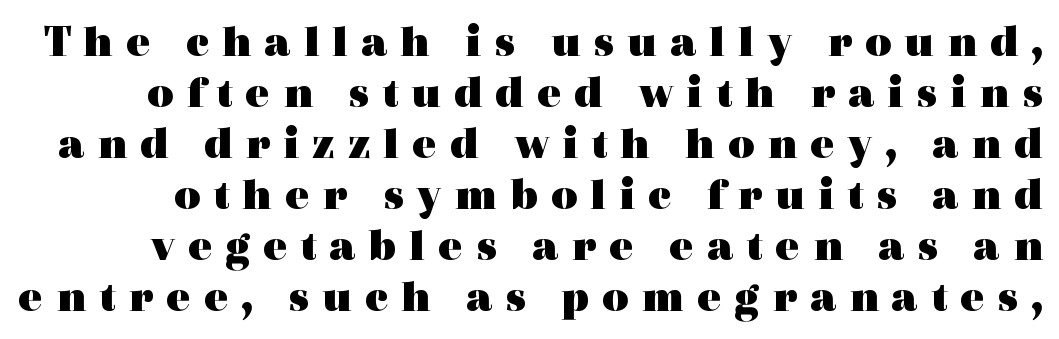
The specimen omits any rule beneath the text block's lines. The passage shown is typed in a proportional face where columns would drift. The passage shown has open, widely tracked lettering throughout. The text was rendered using a seriffed face with decorative stroke endings.
